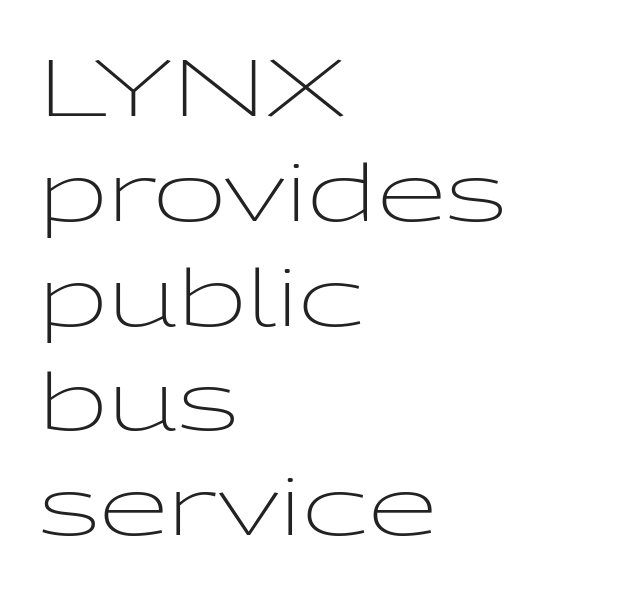
The image shows 80 px light, wide sans-serif type, upright; set left-aligned, normal line spacing (1.31x), normal letter spacing, not underlined; low stroke contrast and a medium x-height.
